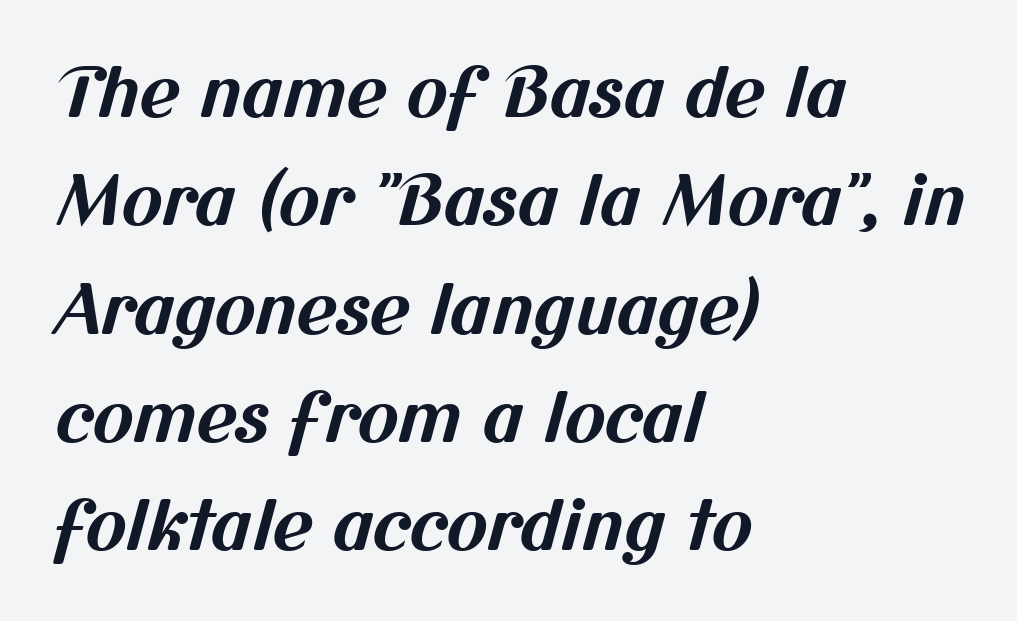
Q: Is the text bold? A: Yes.
Q: Is the typeface a serif or a sans-serif typeface? A: Sans-serif.
Q: Is the text underlined? A: No.
Q: How is the paragraph aligned? A: Left-aligned.
Q: Is the spacing between letters normal or unusually wide? A: Normal.
Q: Is the spacing between lines tight, normal or loose? A: Normal.
Q: Width (condensed, normal, or wide)? A: Normal.
Q: Stroke contrast? A: Medium.
Q: x-height? A: Medium.
Q: Monospaced? A: No.
